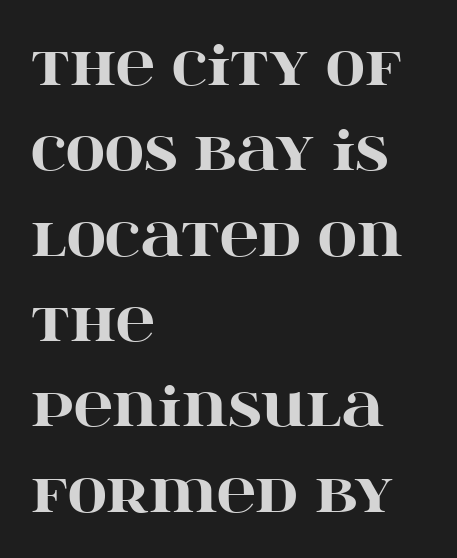
Q: Is the text bold? A: Yes.
Q: Is the text italic (slanted)? A: No, it is upright.
Q: Is the typeface a serif or a sans-serif typeface? A: Serif.
Q: Is the text underlined? A: No.
Q: How is the paragraph aligned? A: Left-aligned.
Q: Is the spacing between letters normal or unusually wide? A: Normal.
Q: Is the spacing between lines tight, normal or loose? A: Normal.
Q: Width (condensed, normal, or wide)? A: Wide.
Q: Stroke contrast? A: High.
Q: x-height? A: Large.
Q: Monospaced? A: No.
